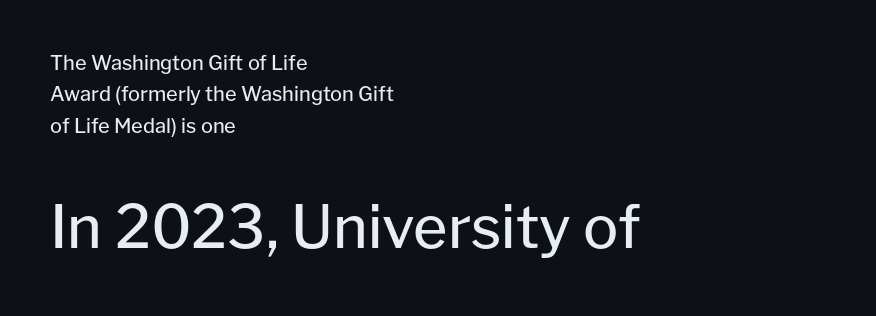
Heaviness? Minimal to ordinary, like unemphasized prose. The rendering uses natural spacing where letterforms have individual widths. The letters carry no serifs — their stems end cleanly without finishing strokes. Standard letterfit; no display-style spreading of the glyphs. Descender tails drop into unmarked territory. If you squint, the bottom block still reads clearly — it's the larger of the two.
